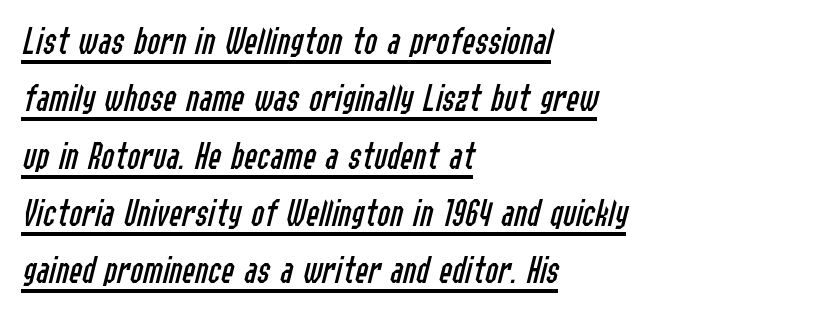
Q: Is the text bold? A: No.
Q: Is the text italic (slanted)? A: Yes, it leans right by about 14 degrees.
Q: Is the text underlined? A: Yes.
Q: How is the paragraph aligned? A: Left-aligned.
Q: Is the spacing between letters normal or unusually wide? A: Normal.
Q: Is the spacing between lines tight, normal or loose? A: Normal.
Q: Width (condensed, normal, or wide)? A: Condensed.
Q: Stroke contrast? A: Low.
Q: x-height? A: Medium.
Q: Monospaced? A: No.
